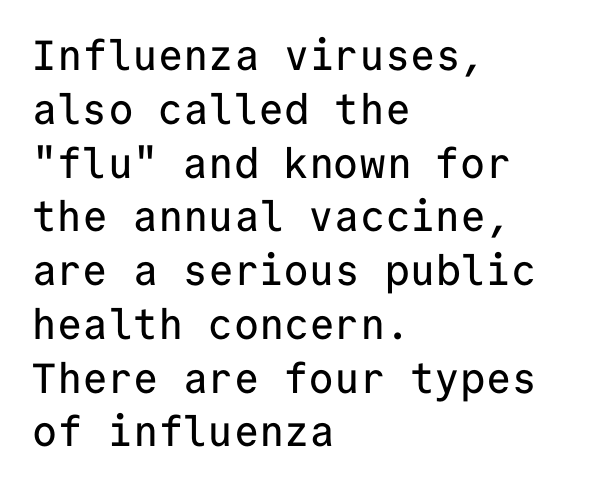
Serif or sans? Sans — the stroke terminals are bare. It's the straight-up-and-down kind of type. A clean baseline with only descenders dipping below it. Short and long lines alike share a common starting point at left. Regular leading.
